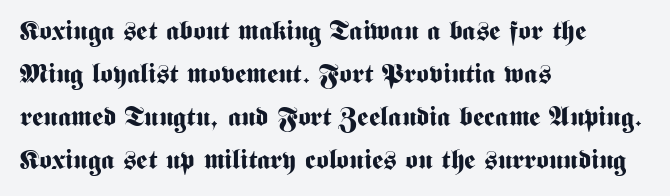
{"italic": "no", "bold": "yes", "underline": "no", "align": "left", "line_spacing": "normal", "line_spacing_ratio": 1.59, "letter_spacing": "normal", "letter_spacing_em": 0.0, "glyph_px": 27}
